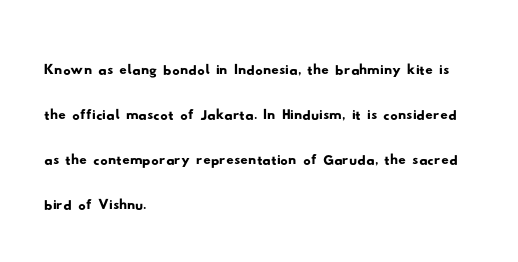
Q: Is the typeface a serif or a sans-serif typeface? A: Sans-serif.
Q: Is the text underlined? A: No.
Q: How is the paragraph aligned? A: Left-aligned.
Q: Is the spacing between letters normal or unusually wide? A: Normal.
Q: Width (condensed, normal, or wide)? A: Wide.
Q: Stroke contrast? A: Low.
Q: x-height? A: Small.
Q: Monospaced? A: No.
